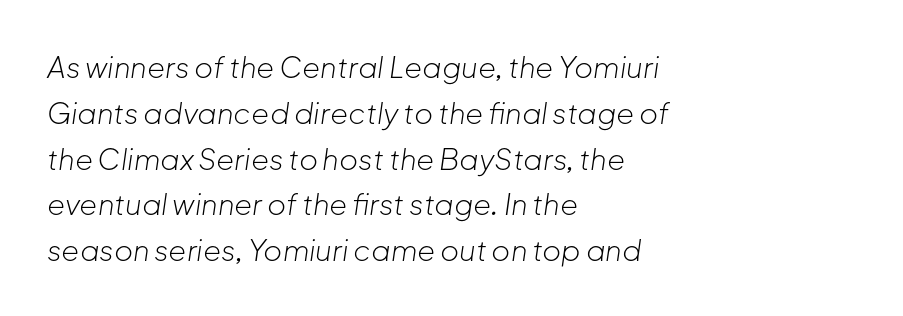
The compositor pushed each line to the left boundary. These glyphs show unthickened strokes, regular width or finer. The vertical gap from one line to the next is medium. This rendering leaves character spacing at its baseline value.
